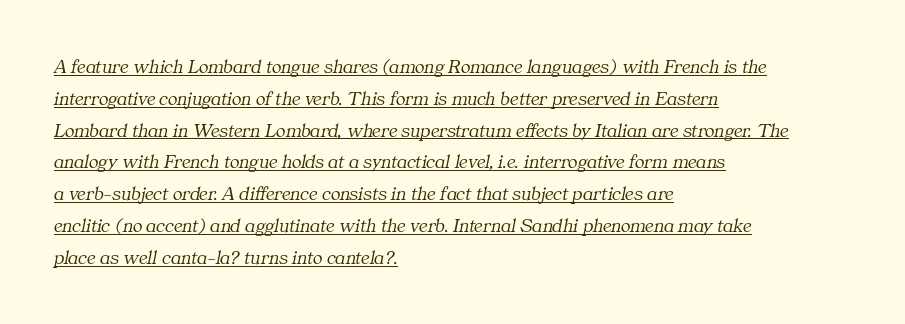
The image shows 20 px text type, italic (leaning right); set left-aligned, normal line spacing (1.59x), normal letter spacing, underlined.
